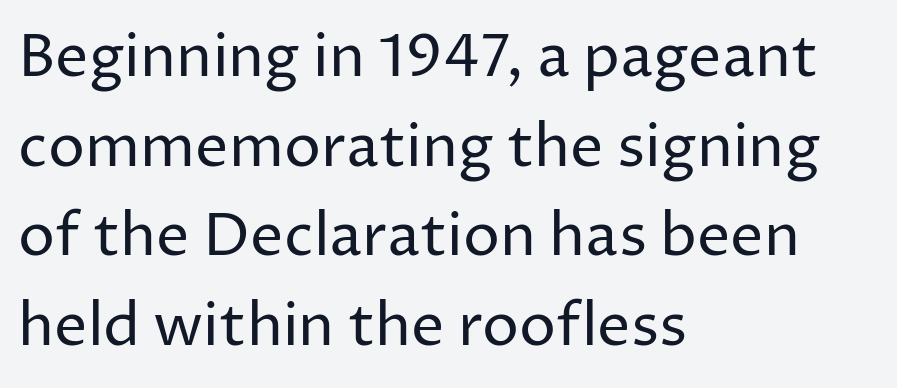
Q: Is the text bold? A: No.
Q: Is the text italic (slanted)? A: No, it is upright.
Q: Is the typeface a serif or a sans-serif typeface? A: Sans-serif.
Q: Is the text underlined? A: No.
Q: How is the paragraph aligned? A: Left-aligned.
Q: Is the spacing between letters normal or unusually wide? A: Normal.
Q: Is the spacing between lines tight, normal or loose? A: Normal.
Q: Width (condensed, normal, or wide)? A: Normal.
Q: Stroke contrast? A: Low.
Q: x-height? A: Medium.
Q: Monospaced? A: No.
